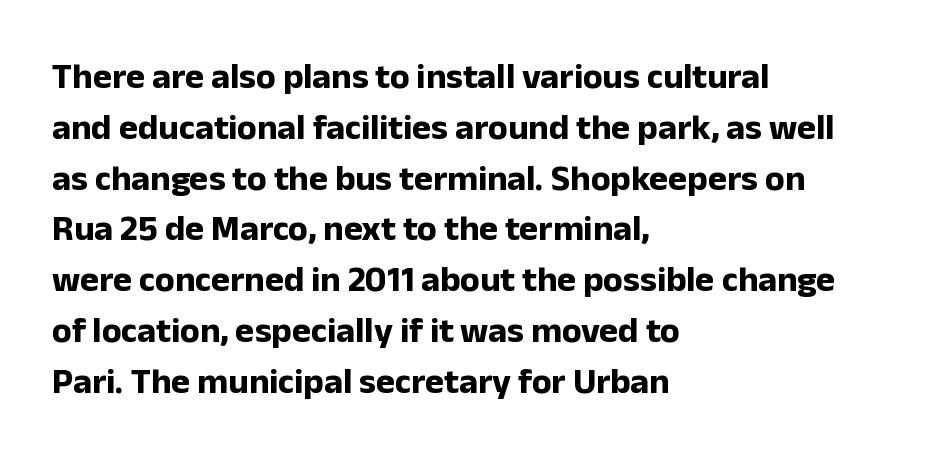
Look at the bottom of the vertical strokes: they stop flat, with no serifs. Rendered with straight, roman letterforms. The gap between lines stays unmarked. What weight is shown? A full bold with thick strokes. Summary of vertical rhythm: regular, with standard interline spacing. Spacing verdict: proportional, widths tailored to each character.
